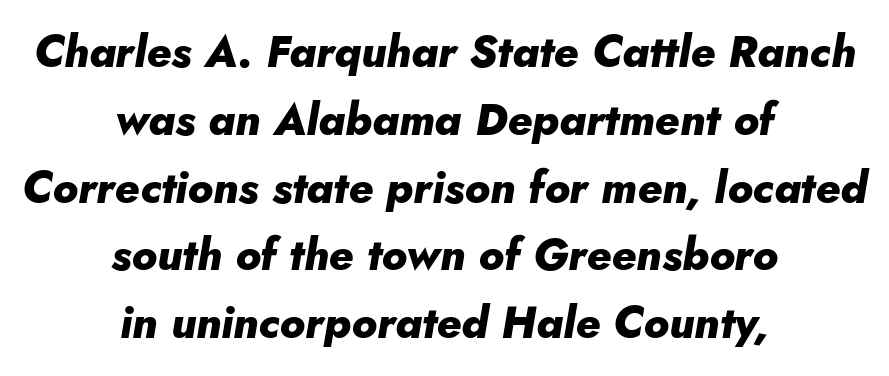
The image shows 44 px heavy type, italic (leaning right); set centered, normal line spacing (1.54x), normal letter spacing, not underlined; low stroke contrast and a small x-height.
